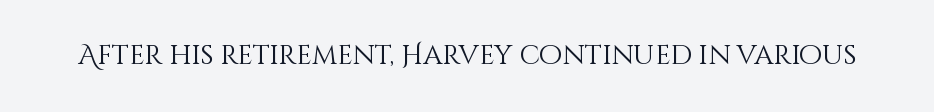
Q: Is the text bold? A: No.
Q: Is the text italic (slanted)? A: No, it is upright.
Q: Is the text underlined? A: No.
Q: Is the spacing between letters normal or unusually wide? A: Normal.
